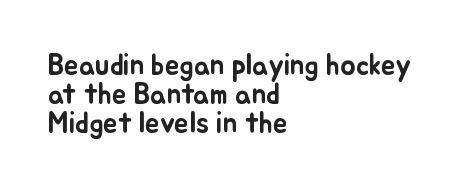
The image shows 29 px text type, upright; set left-aligned, tight line spacing (1.0x), normal letter spacing, not underlined; low stroke contrast and a small x-height.
